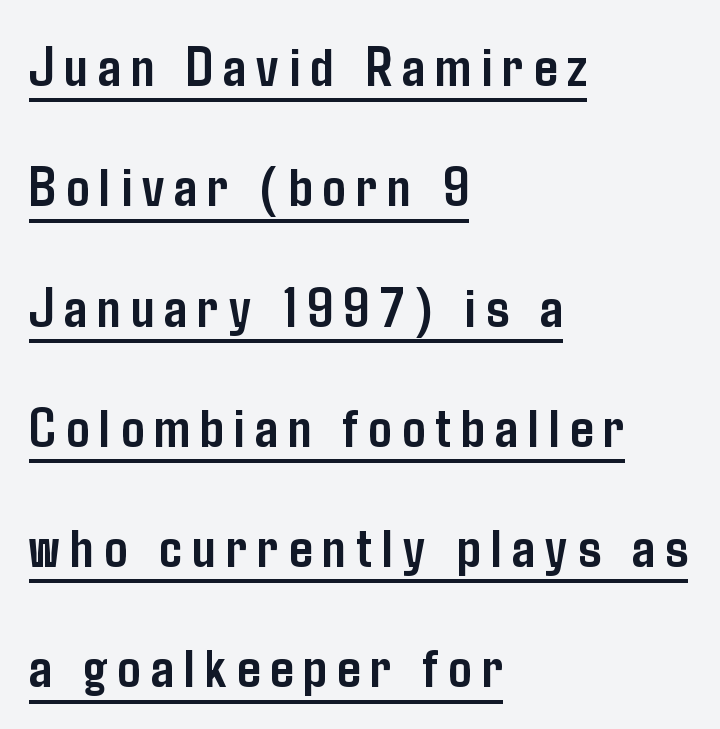
Weight check: bold — yes, fully. No italicization has been applied; the sample stays upright. The face used here appears with an underline applied. Notice how the passage keeps a crisp vertical edge on the left only. The designer dialed line spacing up above the default. Serif or sans? Sans — the stroke terminals are bare.
